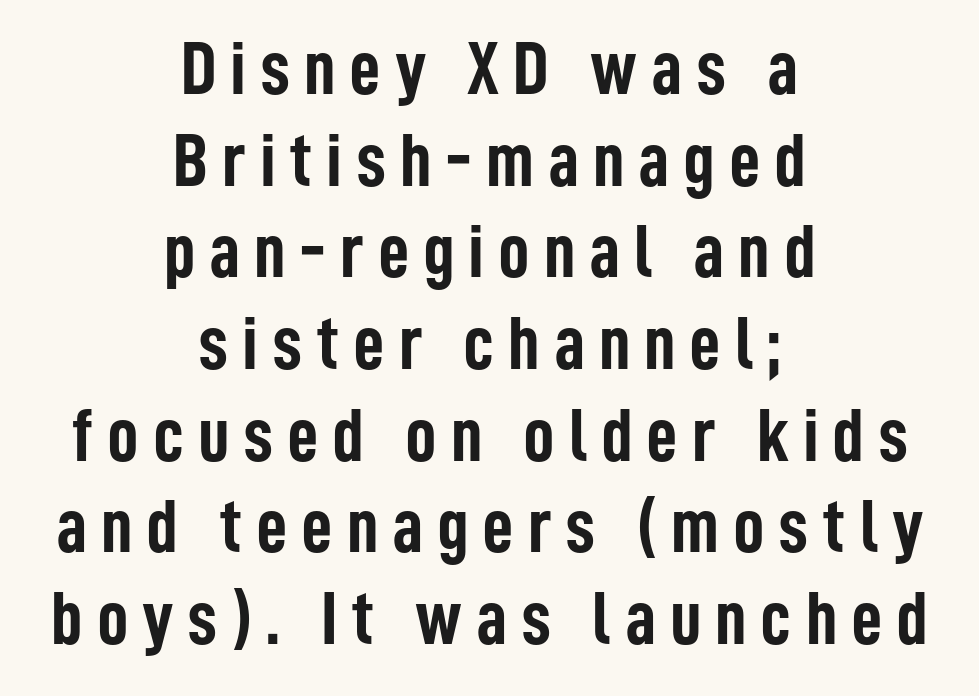
{"serif": "no", "italic": "no", "bold": "yes", "weight": "semibold", "width": "condensed", "stroke_contrast": "low", "x_height": "medium", "monospaced": "no", "underline": "no", "align": "center", "line_spacing_ratio": 1.19, "glyph_px": 77}
